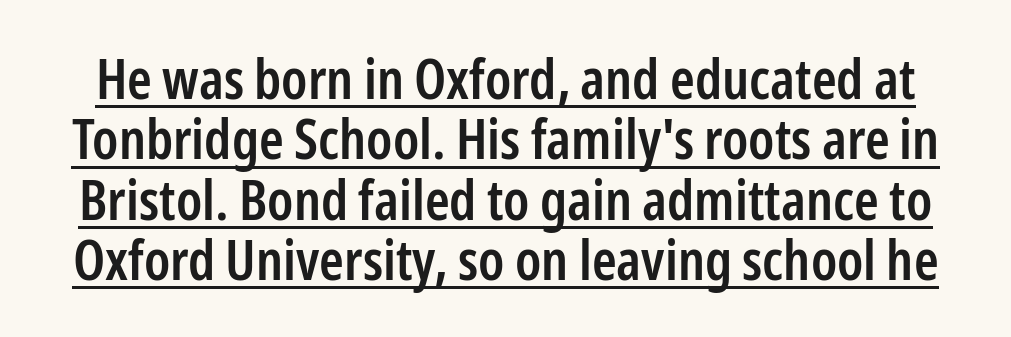
The axis of the letterforms is exactly vertical. The glyphs in this specimen are sans serif. These lines are rendered in a variable-pitch font. The horizontal fit of the characters is conventional and even. Has an underline been added? It has.
